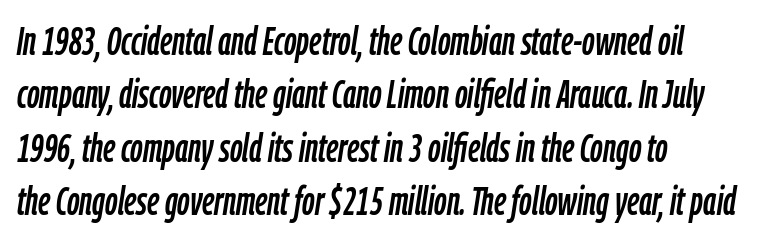
You could not count columns in this text — the font is proportionally spaced. Where is the straight margin? On the left. No word sits above an underline. Default kerning and tracking; the words read as compact shapes. Notice how descenders clear the ascenders below comfortably — that's standard leading.
